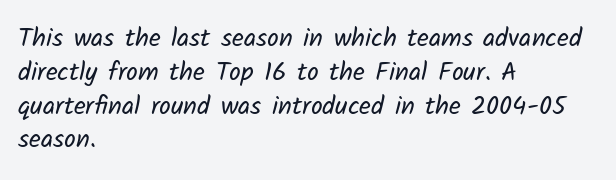
{"bold": "no", "underline": "no", "align": "left", "line_spacing": "normal", "line_spacing_ratio": 1.3, "letter_spacing": "normal", "letter_spacing_em": 0.0, "glyph_px": 26}
